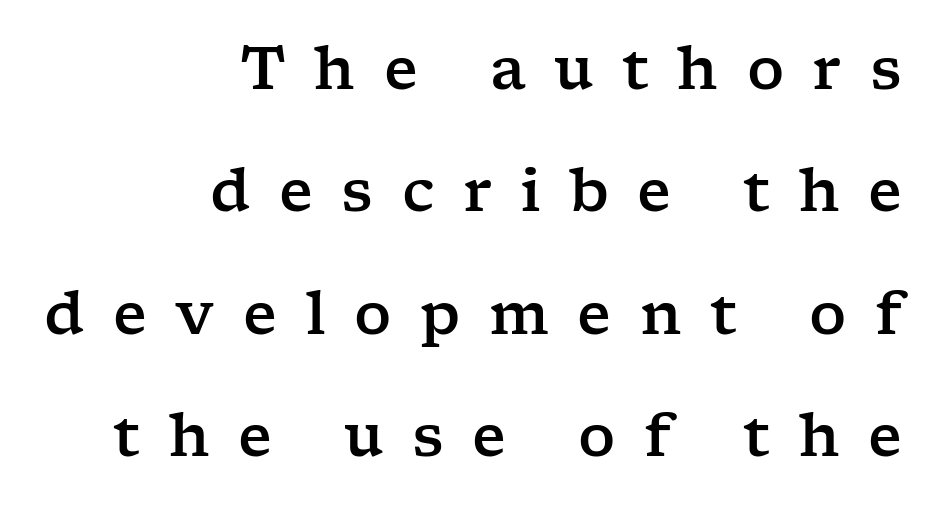
The image shows 58 px wide serif type, upright; set right-aligned, loose line spacing (2.11x), unusually wide letter spacing (+0.49 em), not underlined; low stroke contrast and a medium x-height.
